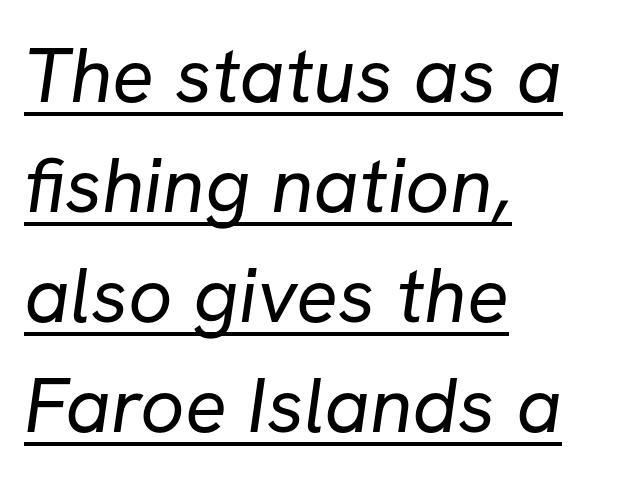
{"serif": "no", "bold": "no", "weight": "regular", "width": "normal", "stroke_contrast": "low", "x_height": "medium", "monospaced": "no", "underline": "yes", "align": "left", "line_spacing": "normal", "line_spacing_ratio": 1.41, "letter_spacing": "normal", "letter_spacing_em": 0.0, "glyph_px": 78}
